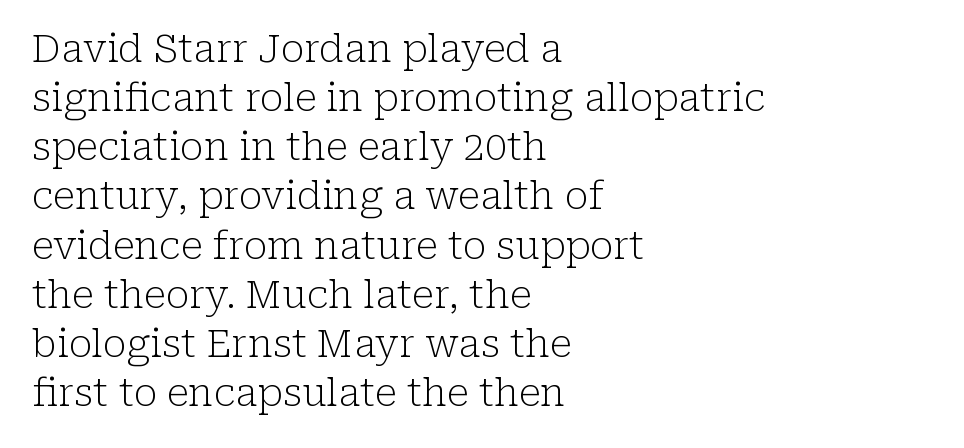
The image shows 39 px light serif type, upright; set left-aligned, normal line spacing (1.26x), normal letter spacing, not underlined; low stroke contrast and a medium x-height.
